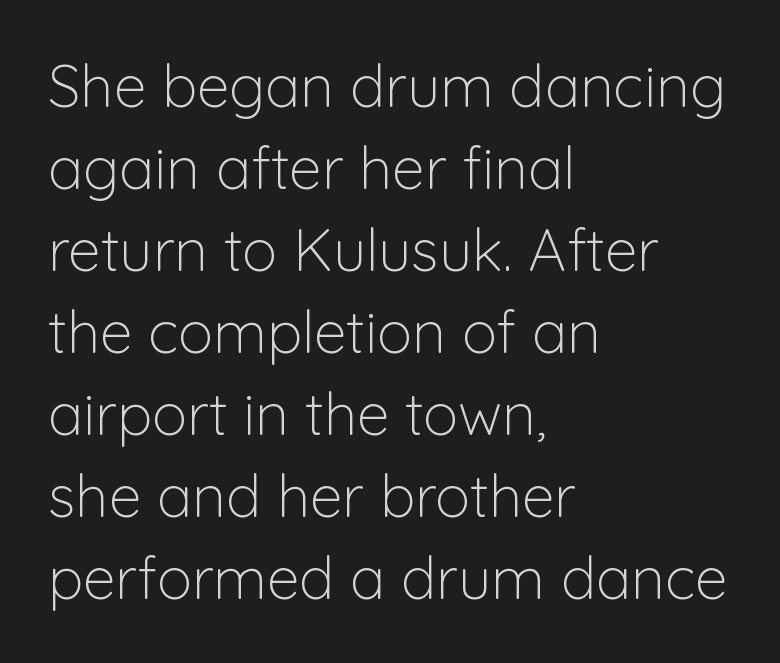
The image shows 59 px light sans-serif type, upright; set left-aligned, normal line spacing (1.39x), normal letter spacing, not underlined; low stroke contrast and a medium x-height.
